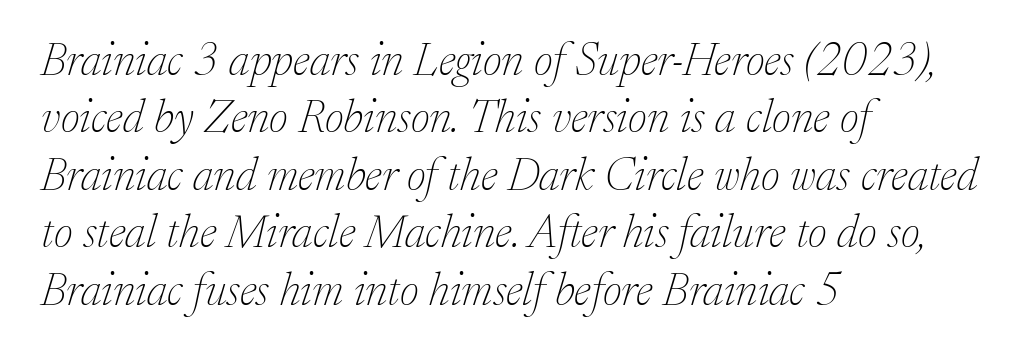
{"serif": "yes", "italic": "yes", "lean": "right", "slant_degrees": 17, "bold": "no", "weight": "thin", "width": "normal", "stroke_contrast": "low", "x_height": "medium", "monospaced": "no", "underline": "no", "align": "left", "line_spacing": "normal", "line_spacing_ratio": 1.25, "letter_spacing": "normal", "letter_spacing_em": 0.0, "glyph_px": 46}
